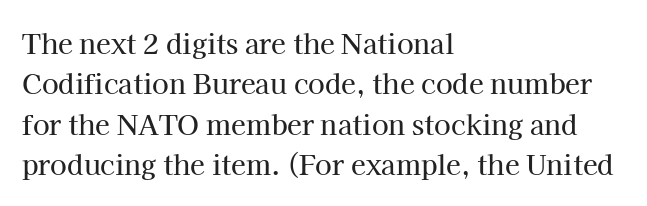
The image shows 27 px text type, upright; set left-aligned, normal line spacing (1.5x), normal letter spacing, not underlined.
